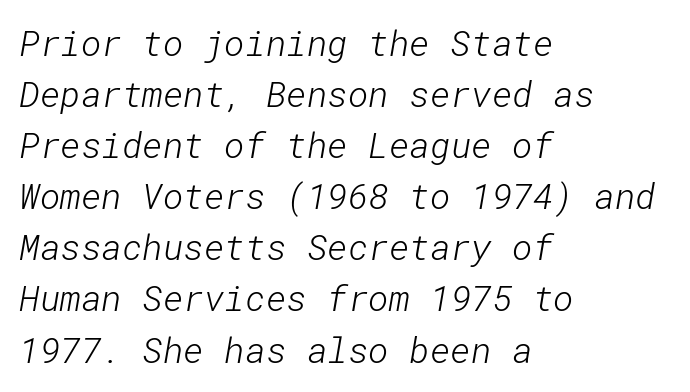
The typesetting does not lean heavy: it is not bold. The paragraph has a hard left edge and a soft right edge. The gap between lines stays unmarked. Serifs: no, the terminals of the letterforms are clean. Honestly, the letter spacing is just normal — you wouldn't notice it.
